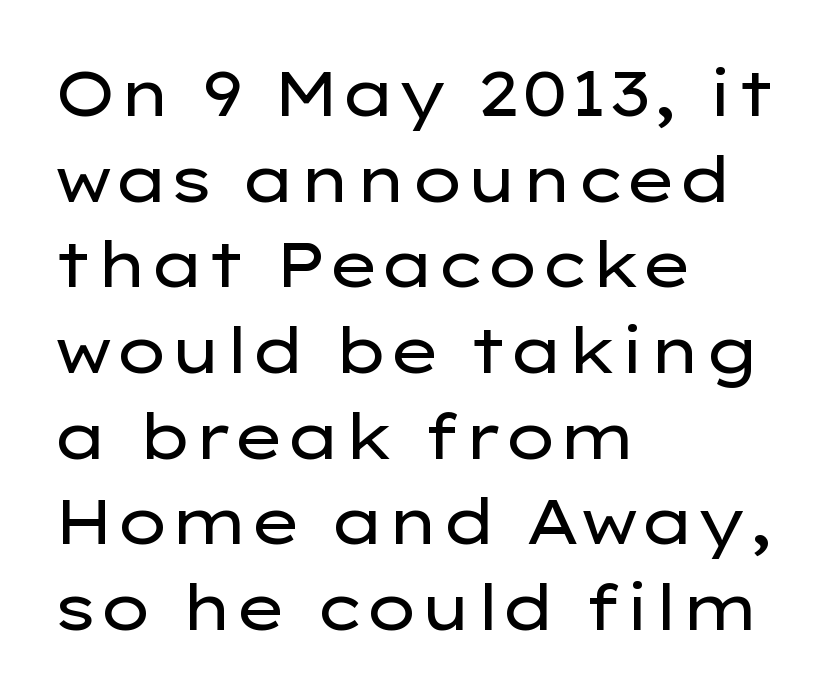
The image shows 63 px regular-weight, wide sans-serif type, upright; set left-aligned, normal line spacing (1.36x), normal letter spacing, not underlined; low stroke contrast and a medium x-height.
